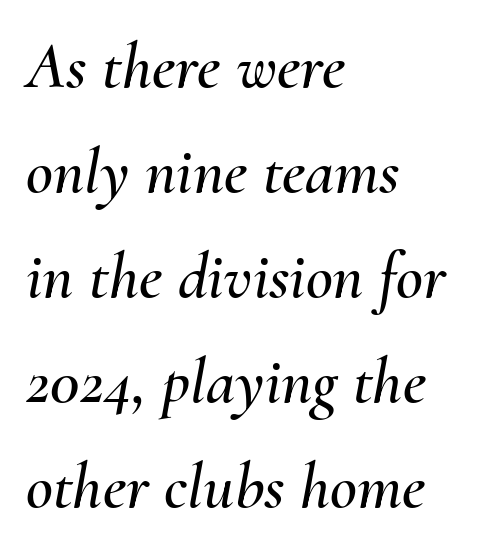
Q: Is the text italic (slanted)? A: Yes, it leans right by about 10 degrees.
Q: Is the text underlined? A: No.
Q: How is the paragraph aligned? A: Left-aligned.
Q: Is the spacing between letters normal or unusually wide? A: Normal.
Q: Is the spacing between lines tight, normal or loose? A: Normal.
Q: Width (condensed, normal, or wide)? A: Normal.
Q: Stroke contrast? A: Medium.
Q: x-height? A: Small.
Q: Monospaced? A: No.
